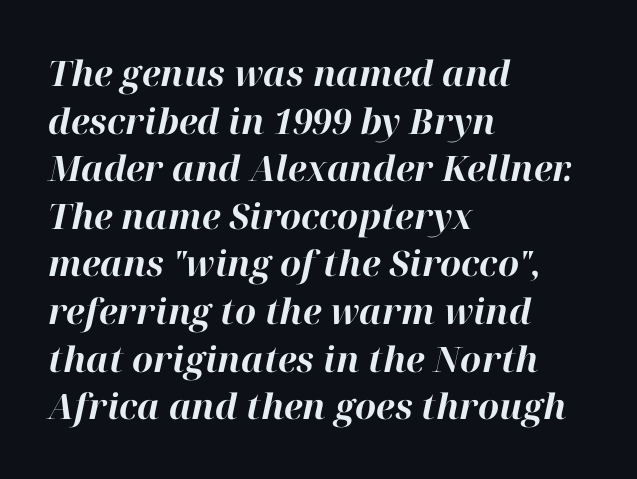
{"italic": "yes", "lean": "right", "slant_degrees": 12, "bold": "yes", "weight": "bold", "width": "normal", "stroke_contrast": "high", "x_height": "medium", "monospaced": "no", "underline": "no", "align": "left", "line_spacing": "normal", "line_spacing_ratio": 1.36, "letter_spacing": "normal", "letter_spacing_em": 0.0, "glyph_px": 35}
